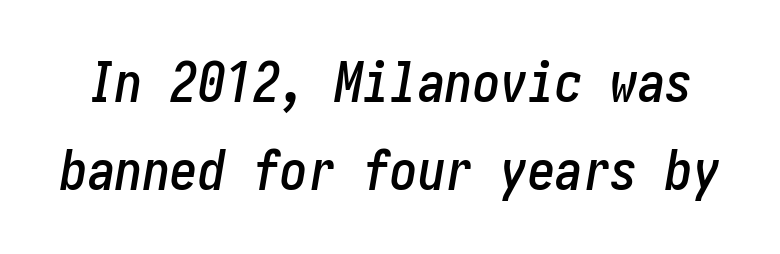
Q: Is the text italic (slanted)? A: Yes, it leans right by about 10 degrees.
Q: Is the text underlined? A: No.
Q: Is the spacing between letters normal or unusually wide? A: Normal.
Q: Is the spacing between lines tight, normal or loose? A: Normal.
Q: Width (condensed, normal, or wide)? A: Condensed.
Q: Stroke contrast? A: Low.
Q: x-height? A: Medium.
